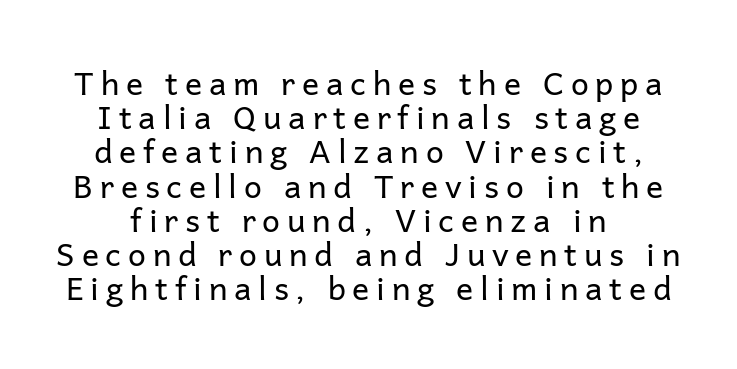
Compared with typical paragraphs, the rows here are closer together. Type without underlining. The passage shown is not bold in any degree. The lettering stays uniformly vertical, giving the passage a roman look.
